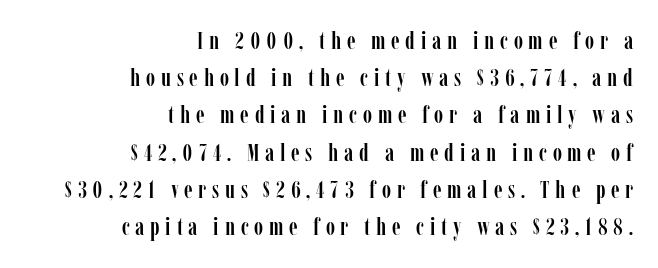
Q: Is the text italic (slanted)? A: No, it is upright.
Q: Is the text underlined? A: No.
Q: How is the paragraph aligned? A: Right-aligned.
Q: Is the spacing between letters normal or unusually wide? A: Unusually wide.
Q: Is the spacing between lines tight, normal or loose? A: Normal.
